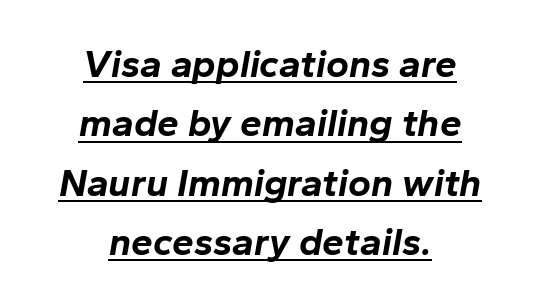
The image shows 39 px bold type, italic (leaning right); set centered, normal line spacing (1.52x), normal letter spacing, underlined; low stroke contrast and a medium x-height.
